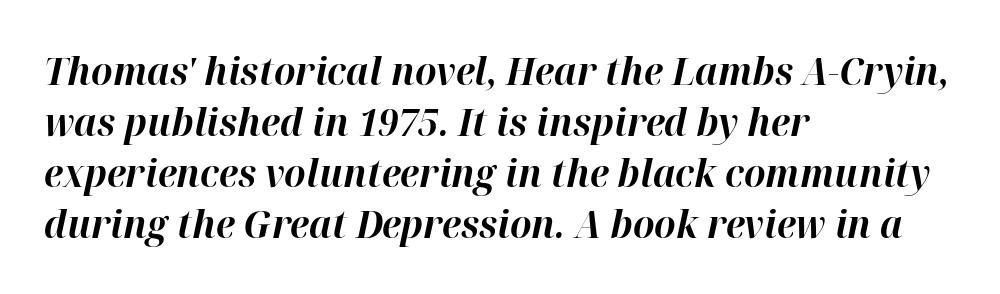
{"italic": "yes", "lean": "right", "slant_degrees": 12, "bold": "yes", "weight": "bold", "width": "normal", "stroke_contrast": "high", "x_height": "medium", "monospaced": "no", "underline": "no", "align": "left", "line_spacing": "normal", "line_spacing_ratio": 1.34, "letter_spacing": "normal", "letter_spacing_em": 0.0, "glyph_px": 38}
